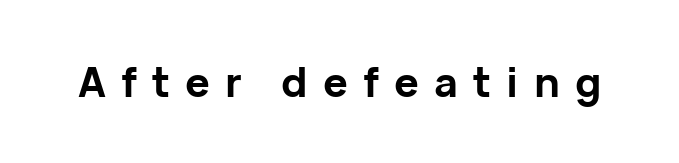
{"serif": "no", "italic": "no", "bold": "yes", "weight": "bold", "width": "normal", "stroke_contrast": "low", "x_height": "medium", "monospaced": "no", "underline": "no", "letter_spacing": "wide", "letter_spacing_em": 0.37, "glyph_px": 41}
